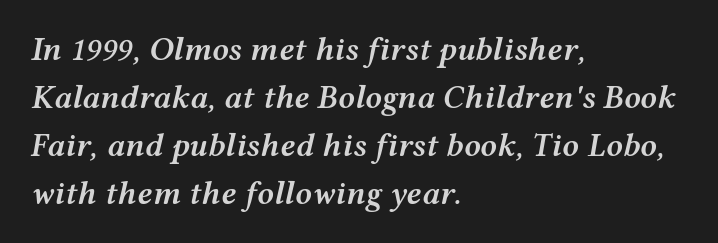
{"italic": "yes", "lean": "right", "slant_degrees": 12, "bold": "semi", "weight": "semibold", "width": "wide", "stroke_contrast": "medium", "x_height": "medium", "monospaced": "no", "underline": "no", "align": "left", "line_spacing": "normal", "line_spacing_ratio": 1.45, "letter_spacing": "normal", "letter_spacing_em": 0.0, "glyph_px": 33}
